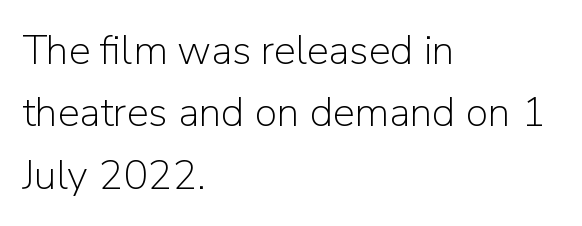
Q: Is the text bold? A: No.
Q: Is the text italic (slanted)? A: No, it is upright.
Q: Is the typeface a serif or a sans-serif typeface? A: Sans-serif.
Q: Is the text underlined? A: No.
Q: How is the paragraph aligned? A: Left-aligned.
Q: Is the spacing between letters normal or unusually wide? A: Normal.
Q: Is the spacing between lines tight, normal or loose? A: Normal.
Q: Width (condensed, normal, or wide)? A: Normal.
Q: Stroke contrast? A: Low.
Q: x-height? A: Medium.
Q: Monospaced? A: No.
